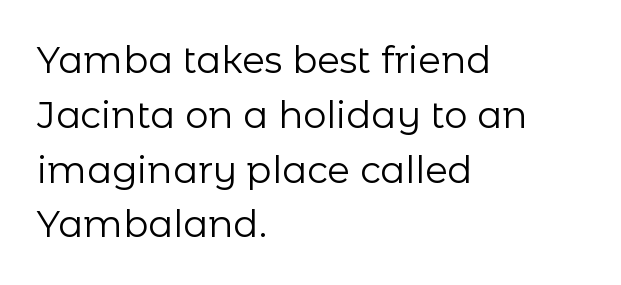
This sample has the flowing, uneven cadence of proportional lettering. Classification — sans serif. Is the type heavy? It reads as light-to-regular instead. Is the letter spacing exaggerated? No — it looks like the ordinary default. Ordinary non-slanted type is in use. Each row of text sits above clean, open space.
